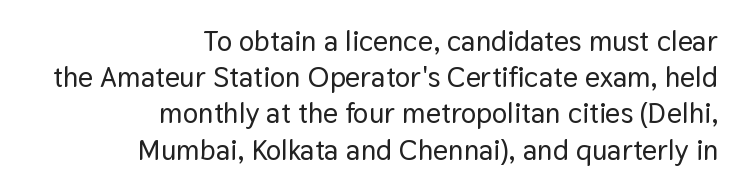
{"serif": "no", "italic": "no", "width": "normal", "stroke_contrast": "low", "x_height": "medium", "monospaced": "no", "underline": "no", "align": "right", "line_spacing": "normal", "line_spacing_ratio": 1.25, "letter_spacing": "normal", "letter_spacing_em": 0.0, "glyph_px": 29}
